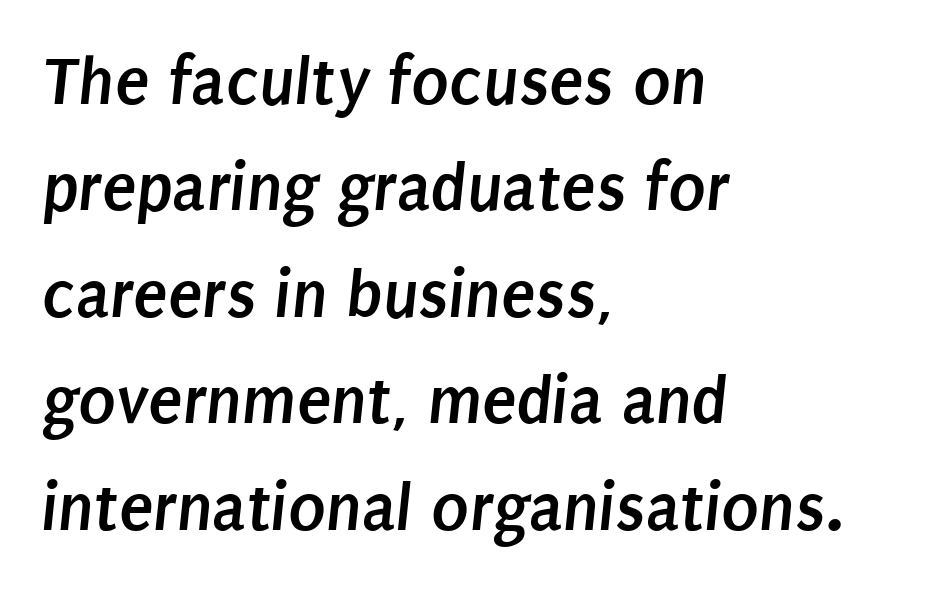
The image shows 70 px semibold, condensed sans-serif type; set left-aligned, normal line spacing (1.52x), normal letter spacing, not underlined; low stroke contrast and a large x-height.
